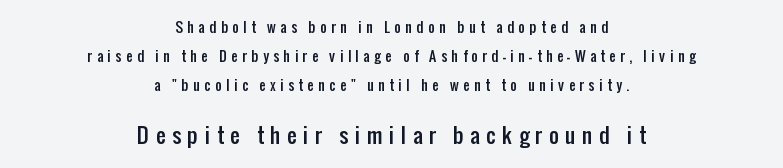
Q: Is the text italic (slanted)? A: No, it is upright.
Q: Is the text underlined? A: No.
Q: How is the paragraph aligned? A: Centered.
Q: Is the spacing between letters normal or unusually wide? A: Unusually wide.
Q: Is the spacing between lines tight, normal or loose? A: Loose.
Q: Which block of text is set in a larger size, the first (top) or the second (bottom)? A: The second (bottom) one.
